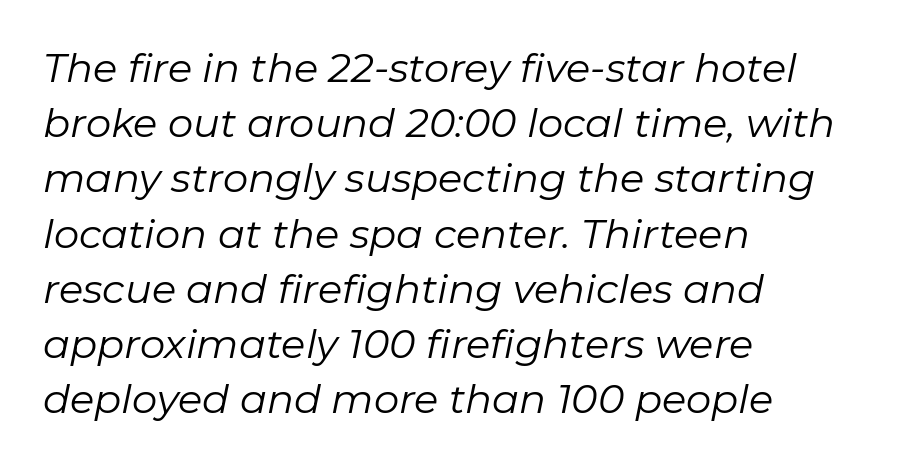
The weight tops out at a normal text grade. Rows of type keep a routine distance in the vertical direction. Nothing unusual about the tracking: characters are spaced as the font intends. Bare-footed words on every line. These lines are rendered in a variable-pitch font. Italic? Definitely — the glyphs are oblique.
